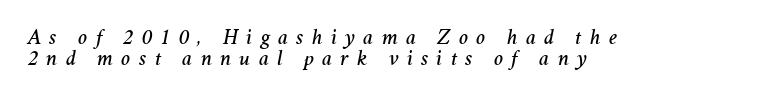
Words appear elongated and porous because spacing is wide. Only glyphs here, with clear space below each row. Caption: multi-line text, flush left, ragged right. You could barely slide anything between these rows. The whole block is typeset with a tilt.
